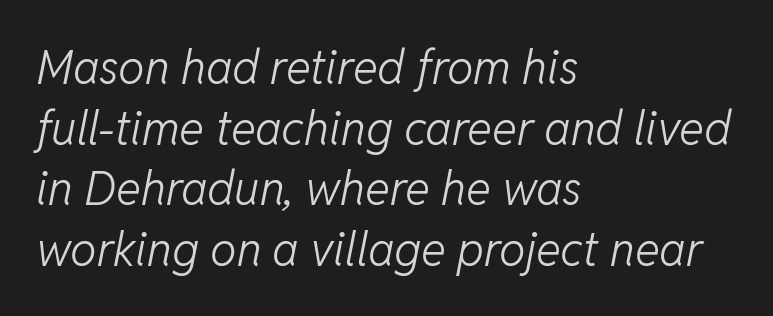
Nobody touched the tracking dial on this one. The typesetter chose a ragged-right arrangement here. This sample keeps an unexceptional amount of space between lines. Do the characters align in a grid? No, the font is proportional.
